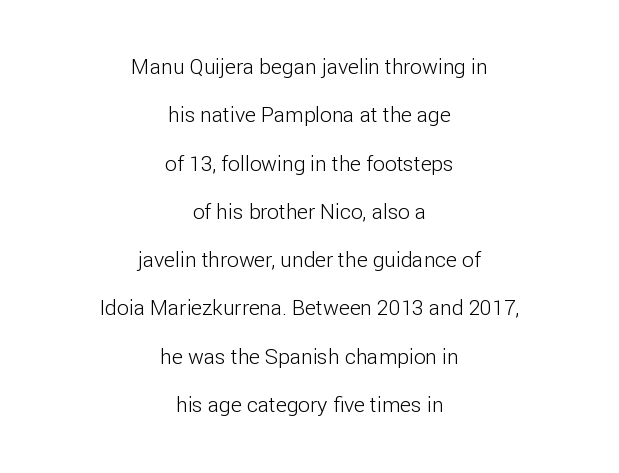
The image shows 21 px text type, upright; set centered, loose line spacing (2.3x), normal letter spacing, not underlined.
